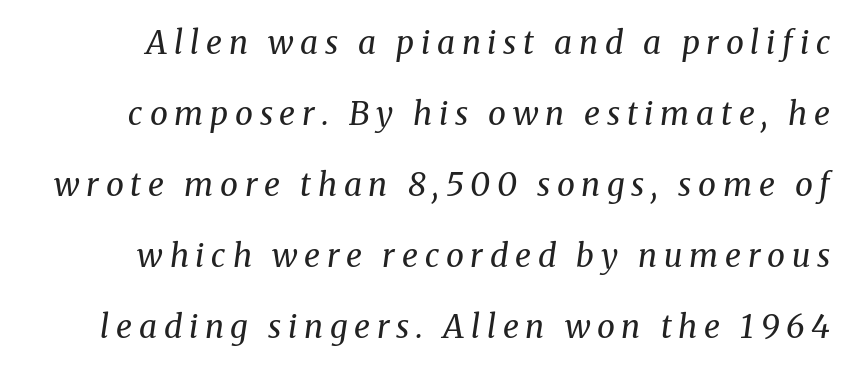
The image shows 32 px regular-weight serif type, italic (leaning right); set loose line spacing (2.22x), unusually wide letter spacing (+0.21 em), not underlined; medium stroke contrast and a medium x-height.
